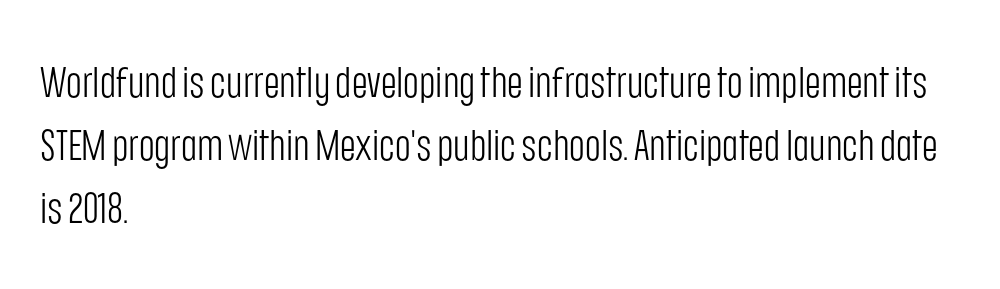
The image shows 43 px light, condensed sans-serif type, upright; set left-aligned, normal line spacing (1.47x), normal letter spacing, not underlined; low stroke contrast and a large x-height.
